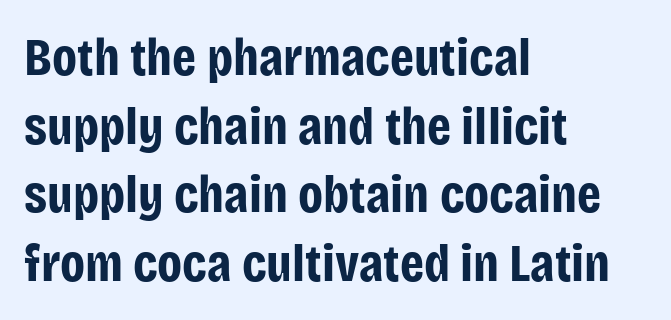
Q: Is the text bold? A: Yes.
Q: Is the text italic (slanted)? A: No, it is upright.
Q: Is the typeface a serif or a sans-serif typeface? A: Sans-serif.
Q: Is the text underlined? A: No.
Q: How is the paragraph aligned? A: Left-aligned.
Q: Is the spacing between letters normal or unusually wide? A: Normal.
Q: Is the spacing between lines tight, normal or loose? A: Normal.
Q: Width (condensed, normal, or wide)? A: Condensed.
Q: Stroke contrast? A: Low.
Q: x-height? A: Large.
Q: Monospaced? A: No.
